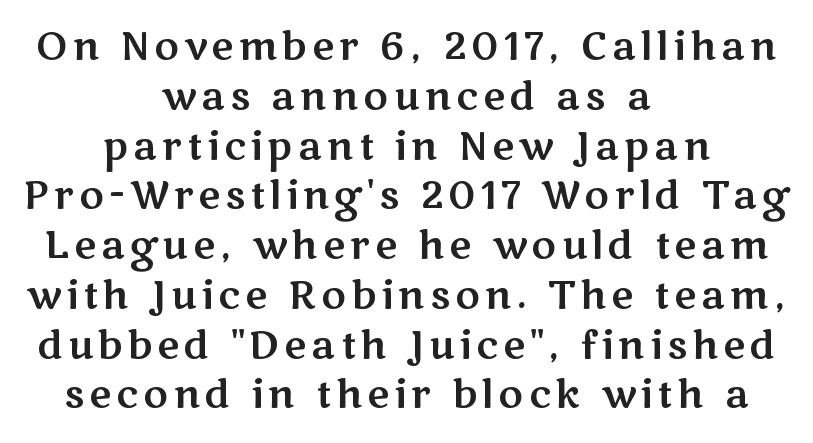
{"serif": "no", "italic": "no", "width": "wide", "stroke_contrast": "medium", "x_height": "medium", "monospaced": "no", "underline": "no", "align": "center", "line_spacing": "normal", "line_spacing_ratio": 1.31, "glyph_px": 38}
